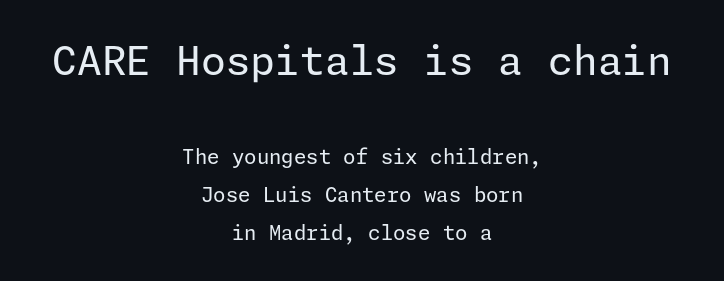
{"serif": "no", "italic": "no", "bold": "no", "weight": "regular", "width": "normal", "stroke_contrast": "low", "x_height": "medium", "underline": "no", "align": "center", "line_spacing": "loose", "line_spacing_ratio": 1.9, "letter_spacing": "normal", "letter_spacing_em": 0.0, "larger_block": "first", "size_ratio": 2.0, "glyph_px": 40}
